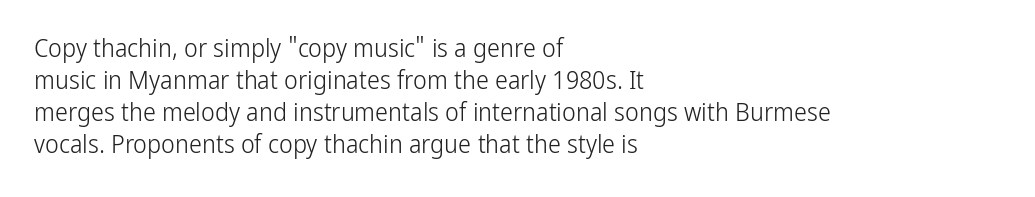
The image shows 26 px text type, upright; set left-aligned, line spacing 1.23x, normal letter spacing, not underlined.
